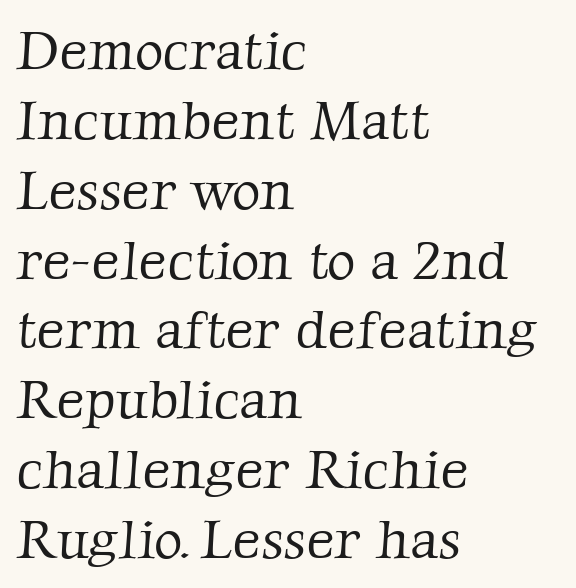
Stroke thickness stays within the range of a standard reading face or lighter. No word sits above an underline. Quick note: interline space is typical. Yep, those are serifs on the letters.
